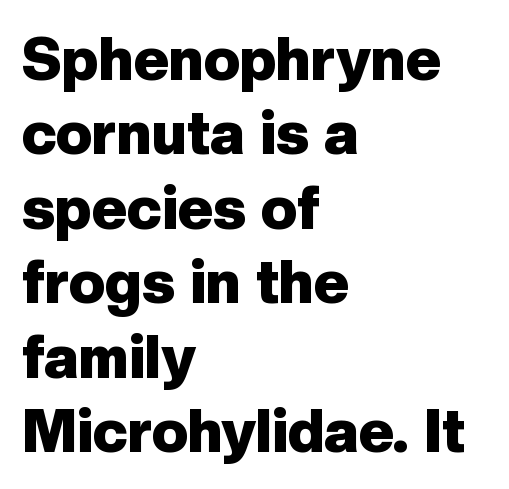
{"serif": "no", "italic": "no", "bold": "yes", "weight": "heavy", "width": "normal", "stroke_contrast": "low", "x_height": "medium", "monospaced": "no", "underline": "no", "align": "left", "line_spacing_ratio": 1.24, "letter_spacing": "normal", "letter_spacing_em": 0.0, "glyph_px": 60}
